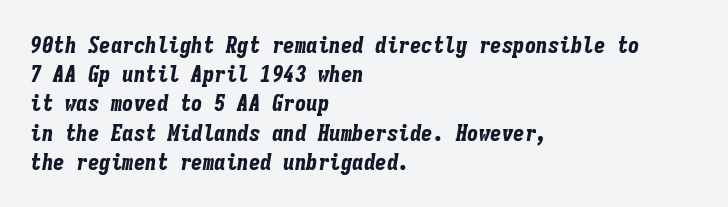
Q: Is the text bold? A: Yes.
Q: Is the text italic (slanted)? A: Yes, it leans right by about 9 degrees.
Q: Is the text underlined? A: No.
Q: How is the paragraph aligned? A: Left-aligned.
Q: Is the spacing between letters normal or unusually wide? A: Normal.
Q: Is the spacing between lines tight, normal or loose? A: Normal.
